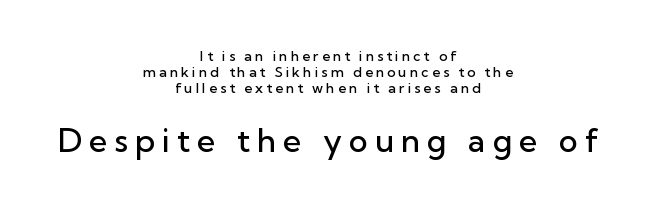
{"serif": "no", "italic": "no", "bold": "semi", "weight": "semibold", "width": "normal", "stroke_contrast": "low", "x_height": "medium", "monospaced": "no", "underline": "no", "align": "center", "line_spacing": "tight", "line_spacing_ratio": 1.14, "letter_spacing": "wide", "letter_spacing_em": 0.22, "larger_block": "second", "size_ratio": 2.29, "glyph_px": 32}
